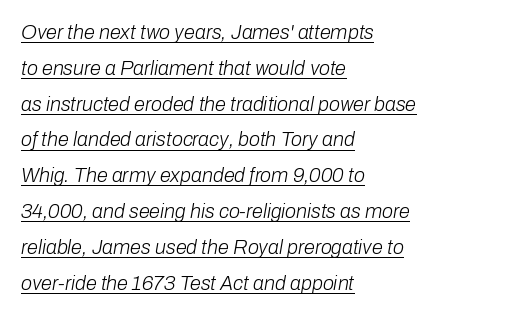
{"italic": "yes", "lean": "right", "slant_degrees": 10, "bold": "no", "underline": "yes", "align": "left", "line_spacing_ratio": 1.79, "letter_spacing": "normal", "letter_spacing_em": 0.0, "glyph_px": 20}
